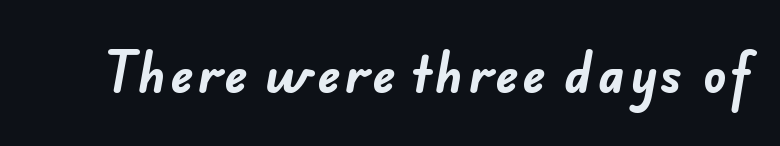
The image shows 48 px bold sans-serif type; set not underlined; low stroke contrast and a small x-height.
